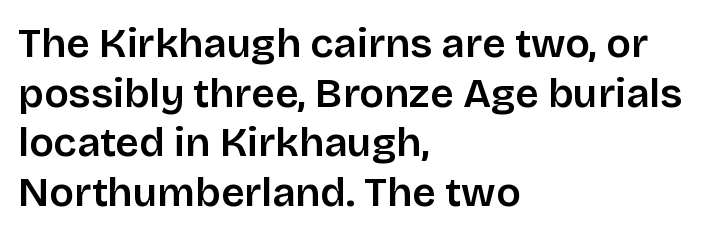
{"serif": "no", "italic": "no", "width": "normal", "stroke_contrast": "low", "x_height": "large", "monospaced": "no", "underline": "no", "align": "left", "line_spacing_ratio": 1.21, "letter_spacing": "normal", "letter_spacing_em": 0.0, "glyph_px": 41}
